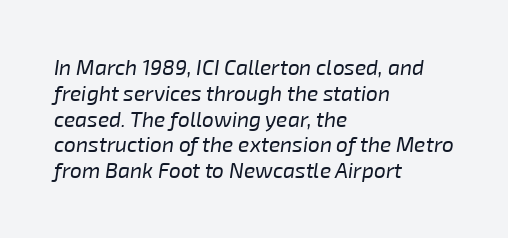
Unbolded letterforms with no extra heft. The specimen reads as italic at a glance. Lines of text with bare space underneath. Observe the ordinary spacing: letters are neighbours, not strangers. These lines stack with their left ends in a neat column.
